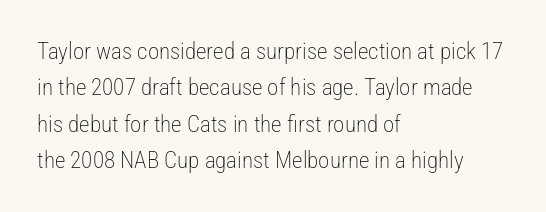
{"italic": "no", "bold": "no", "underline": "no", "align": "left", "line_spacing": "normal", "line_spacing_ratio": 1.58, "letter_spacing": "normal", "letter_spacing_em": 0.0, "glyph_px": 23}
